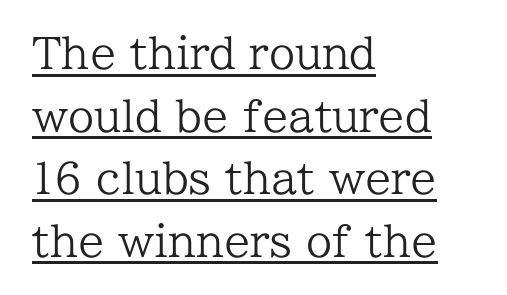
The image shows 42 px regular-weight serif type, upright; set left-aligned, normal line spacing (1.49x), normal letter spacing, underlined; low stroke contrast and a medium x-height.
